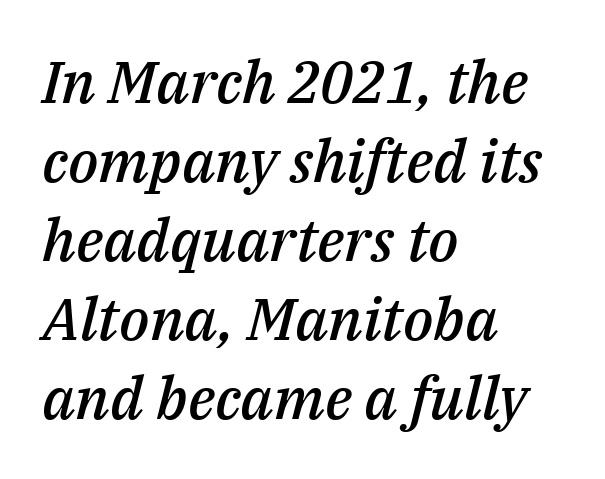
Observe the lean: these are italic letterforms. The area under the type is left untouched. The rendering keeps characters at their native spacing. Varying glyph widths throughout — classic text-font behaviour. The text block is weighted toward the left margin, trailing off unevenly rightward. This is moderately heavy type, rendered in semibold.
